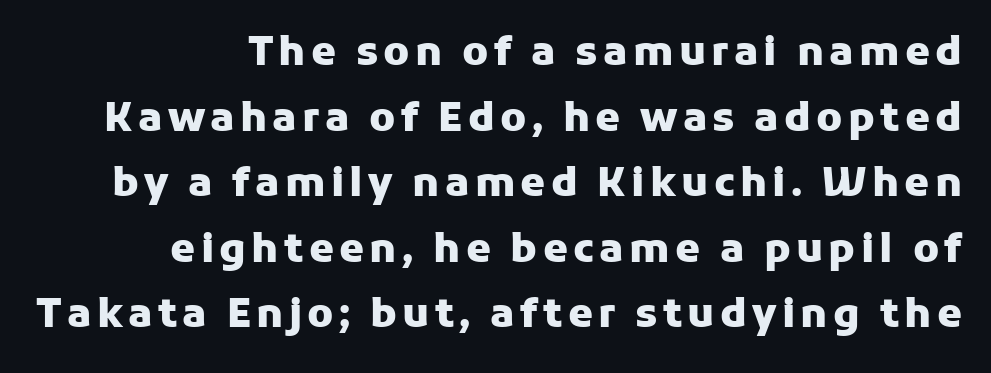
The image shows 40 px heavy sans-serif type, upright; set right-aligned, normal line spacing (1.64x), not underlined; low stroke contrast and a medium x-height.
